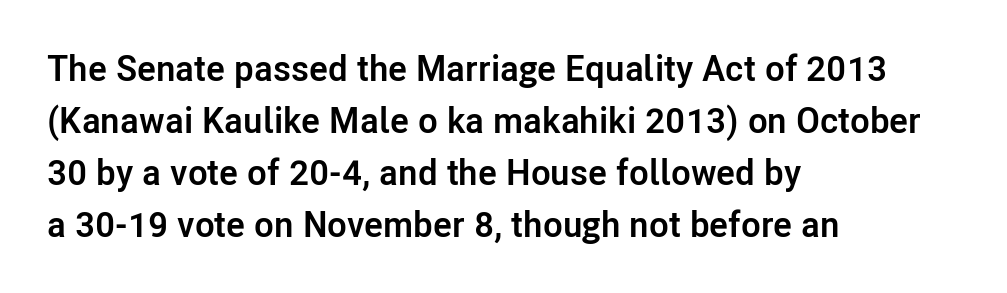
{"serif": "no", "italic": "no", "bold": "yes", "weight": "semibold", "width": "normal", "stroke_contrast": "low", "x_height": "medium", "monospaced": "no", "underline": "no", "align": "left", "line_spacing": "normal", "line_spacing_ratio": 1.44, "letter_spacing": "normal", "letter_spacing_em": 0.0, "glyph_px": 36}
